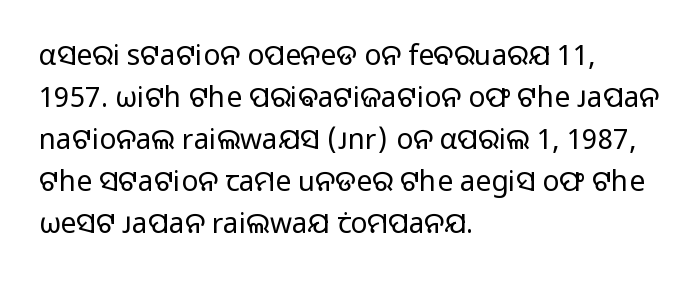
The horizontal fit of the characters is conventional and even. Unlike a traditional serif, this face leaves its strokes unadorned. You could not count columns in this text — the font is proportionally spaced. Italic? Not at all — the glyphs are vertical. The face looks like a standard text weight, possibly lighter.
